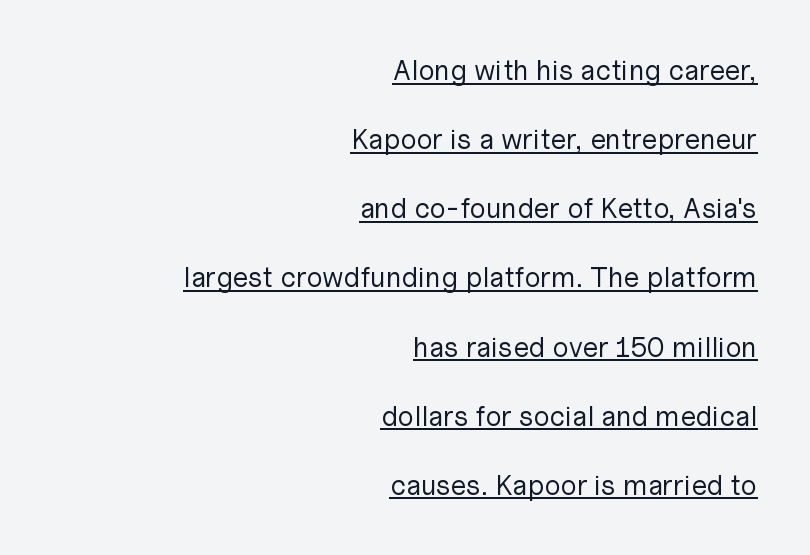
{"serif": "no", "italic": "no", "bold": "no", "weight": "regular", "width": "normal", "stroke_contrast": "low", "x_height": "medium", "monospaced": "no", "underline": "yes", "align": "right", "line_spacing": "loose", "line_spacing_ratio": 2.47, "letter_spacing": "normal", "letter_spacing_em": 0.0, "glyph_px": 28}
